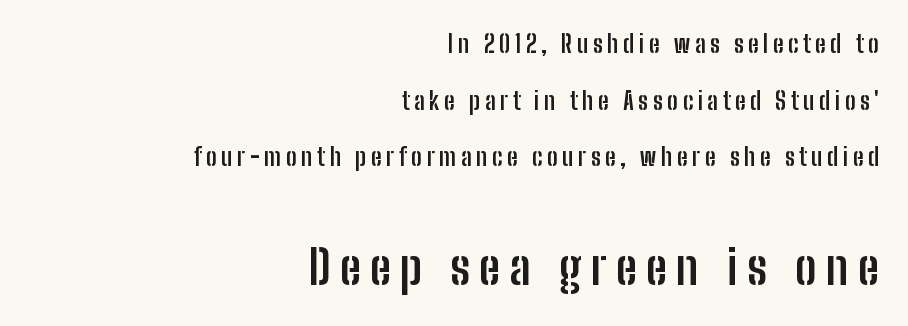
Q: Is the text bold? A: Yes.
Q: Is the text italic (slanted)? A: No, it is upright.
Q: Is the typeface a serif or a sans-serif typeface? A: Sans-serif.
Q: Is the text underlined? A: No.
Q: How is the paragraph aligned? A: Right-aligned.
Q: Is the spacing between lines tight, normal or loose? A: Loose.
Q: Which block of text is set in a larger size, the first (top) or the second (bottom)? A: The second (bottom) one.
Q: Width (condensed, normal, or wide)? A: Condensed.
Q: Stroke contrast? A: Low.
Q: x-height? A: Medium.
Q: Monospaced? A: No.
